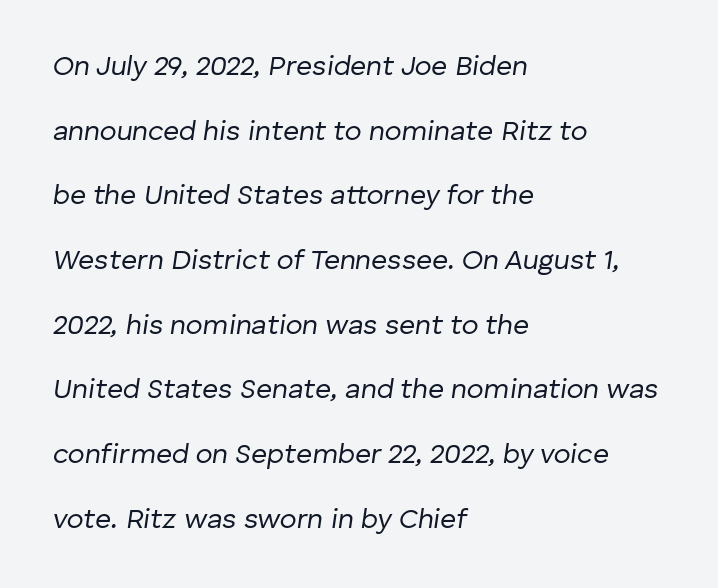
Quick note: underline off. The whole block is typeset with a tilt. The font sits on the lighter half of the weight spectrum, regular included. Each letter keeps its own natural width here, so spacing adapts to shape.
